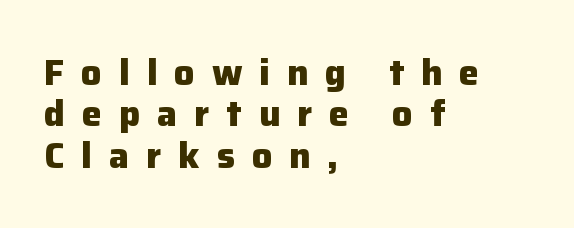
No feet cap the strokes, marking this as sans-serif type. Caption: bold face, heavy strokes. Check under the words: just untouched page. Closely set lines give the paragraph a compact silhouette. Italic: no, the glyphs are upright roman. Here the designer chose a conventional face with non-uniform glyph widths.
